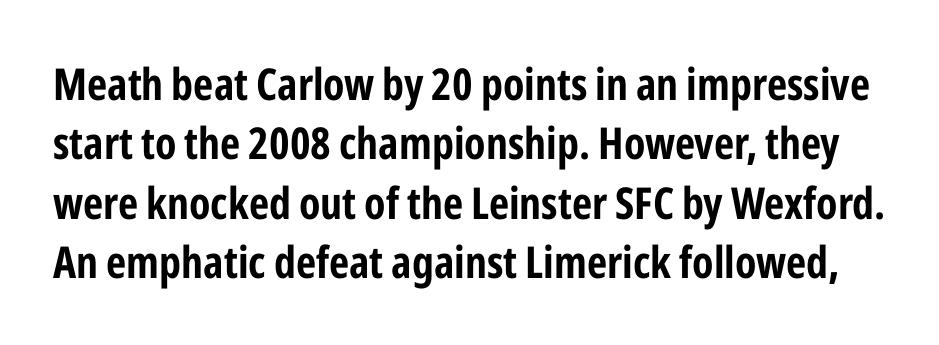
{"serif": "no", "italic": "no", "bold": "yes", "weight": "bold", "width": "condensed", "stroke_contrast": "low", "x_height": "medium", "monospaced": "no", "underline": "no", "line_spacing": "normal", "line_spacing_ratio": 1.35, "letter_spacing": "normal", "letter_spacing_em": 0.0, "glyph_px": 44}
